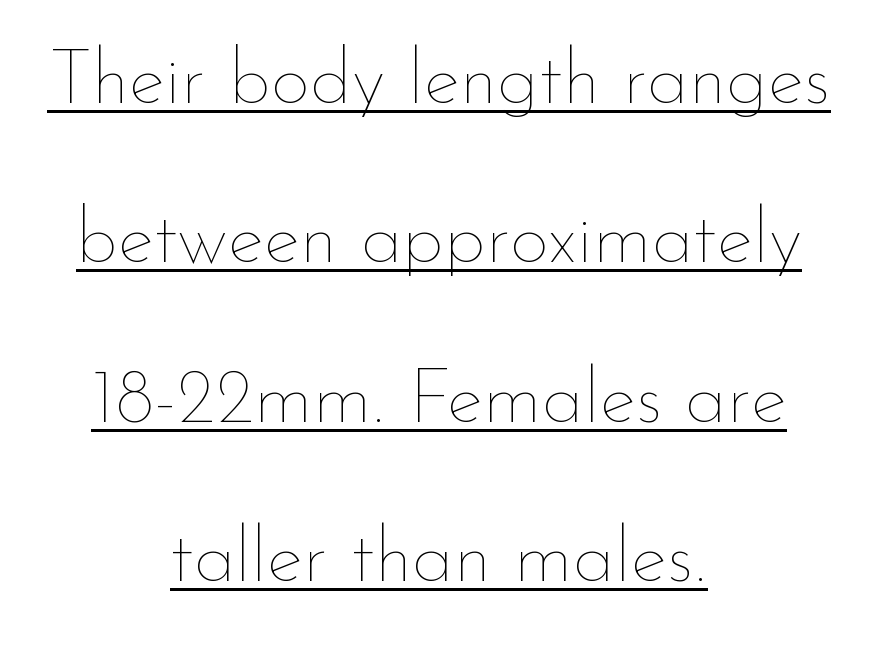
Q: Is the text bold? A: No.
Q: Is the text italic (slanted)? A: No, it is upright.
Q: Is the text underlined? A: Yes.
Q: How is the paragraph aligned? A: Centered.
Q: Is the spacing between letters normal or unusually wide? A: Normal.
Q: Is the spacing between lines tight, normal or loose? A: Loose.
Q: Width (condensed, normal, or wide)? A: Normal.
Q: Stroke contrast? A: Low.
Q: x-height? A: Small.
Q: Monospaced? A: No.
